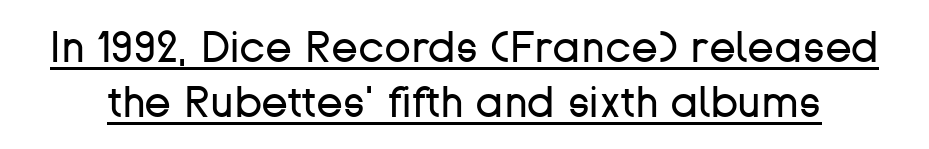
The image shows 44 px regular-weight sans-serif type, upright; set normal line spacing (1.25x), normal letter spacing, underlined; low stroke contrast and a medium x-height.
